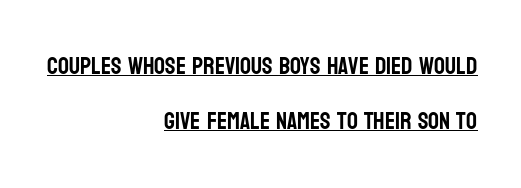
A typesetter would call this leading open, well beyond the default. Compared with a flush-left layout, this one pins lines to the opposite, right side. Vertical strokes here are truly vertical. The tracking reads as untouched default to a designer's eye.
